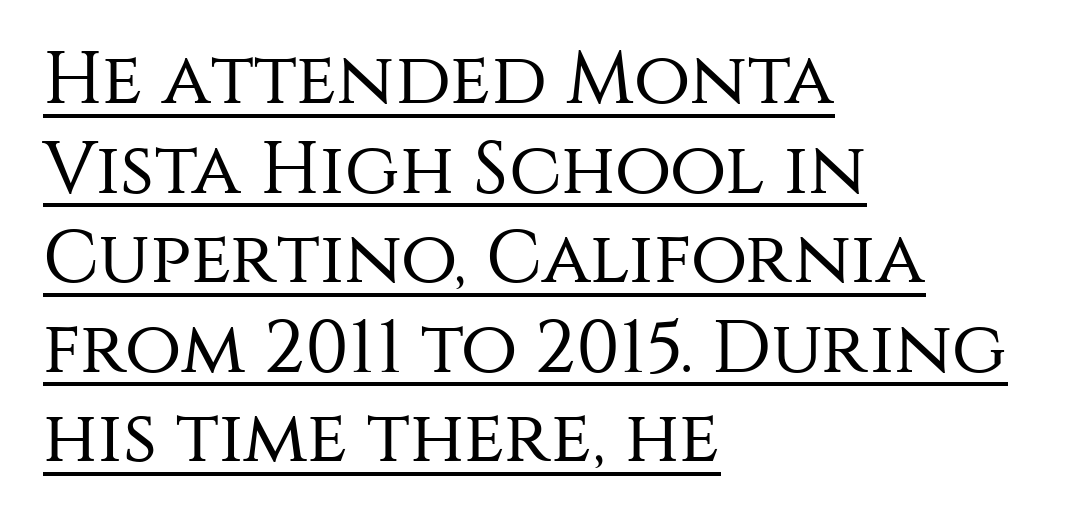
Counters stay open thanks to moderate or lighter strokes. This sample uses plain, unmodified letter spacing. This sample has the flowing, uneven cadence of proportional lettering. Is there any slant? The stems are plumb.
